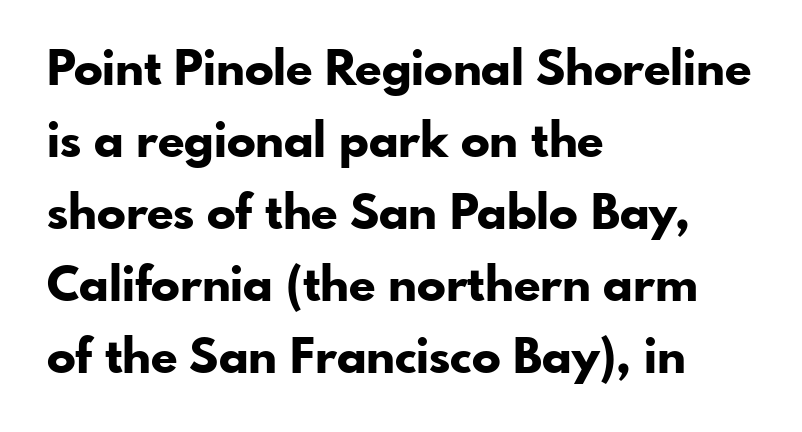
The image shows 48 px bold sans-serif type, upright; set left-aligned, normal line spacing (1.5x), normal letter spacing, not underlined; low stroke contrast and a small x-height.
